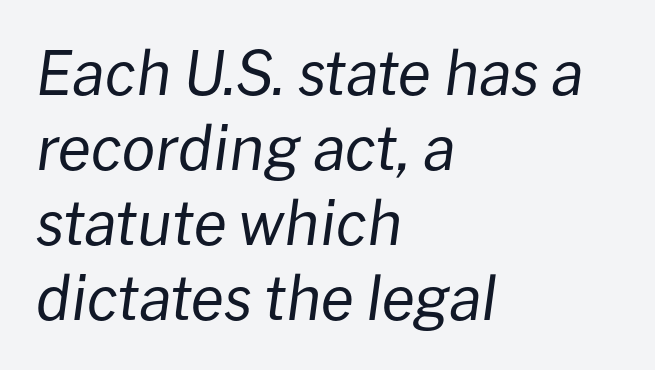
{"italic": "yes", "lean": "right", "slant_degrees": 8, "bold": "no", "weight": "regular", "width": "normal", "stroke_contrast": "low", "x_height": "medium", "monospaced": "no", "underline": "no", "align": "left", "line_spacing": "normal", "line_spacing_ratio": 1.25, "letter_spacing": "normal", "letter_spacing_em": 0.0, "glyph_px": 60}
